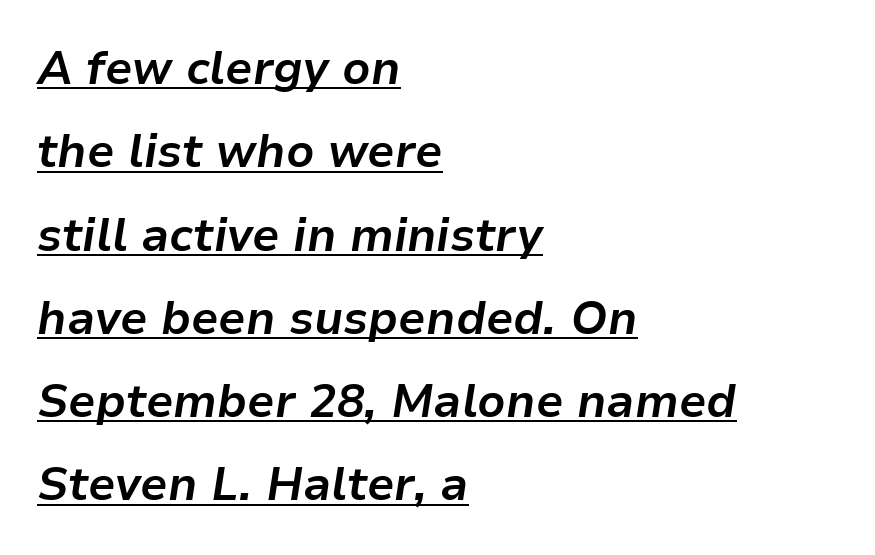
The image shows 46 px bold type, italic (leaning right); set left-aligned, line spacing 1.81x, normal letter spacing, underlined; low stroke contrast and a medium x-height.
